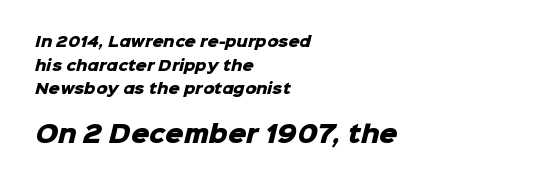
Typeset ragged right — the left edge is the straight one. Unmarked baselines from the first word to the last. The horizontal fit of the characters is conventional and even. Regarding leading, the lines here are spaced in the standard way. The passage shown begins with its smaller block and ends with its larger one.
